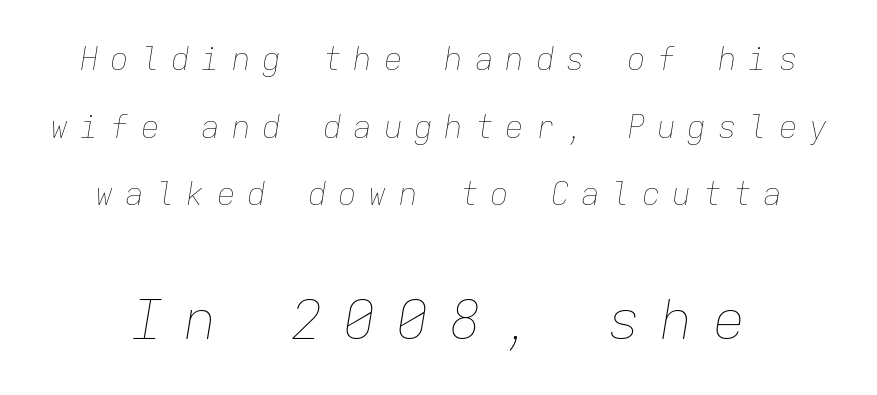
{"italic": "yes", "lean": "right", "slant_degrees": 9, "bold": "no", "weight": "thin", "width": "normal", "stroke_contrast": "low", "x_height": "medium", "monospaced": "yes", "underline": "no", "line_spacing": "loose", "line_spacing_ratio": 2.18, "letter_spacing": "wide", "letter_spacing_em": 0.38, "larger_block": "second", "size_ratio": 1.74, "glyph_px": 54}
